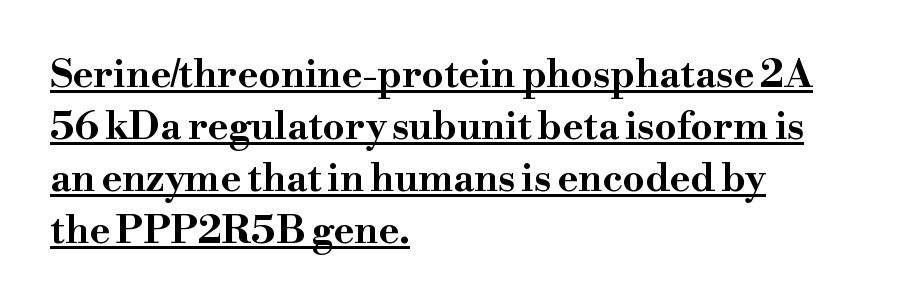
{"serif": "yes", "italic": "no", "bold": "yes", "weight": "bold", "width": "wide", "stroke_contrast": "high", "x_height": "small", "monospaced": "no", "underline": "yes", "align": "left", "line_spacing": "normal", "line_spacing_ratio": 1.33, "letter_spacing": "normal", "letter_spacing_em": 0.0, "glyph_px": 39}
